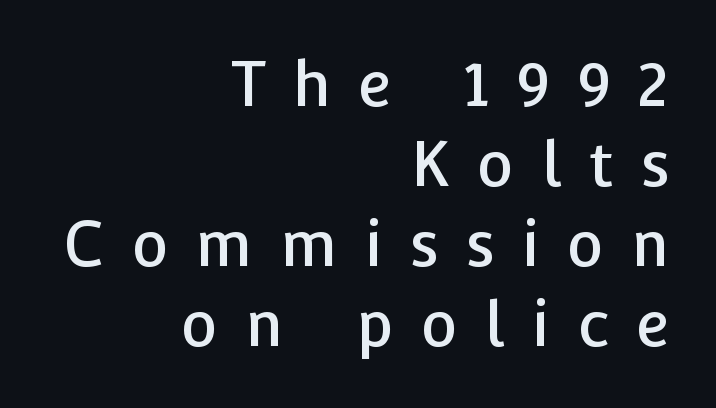
{"serif": "no", "italic": "no", "width": "normal", "stroke_contrast": "low", "x_height": "medium", "monospaced": "no", "underline": "no", "align": "right", "line_spacing": "normal", "line_spacing_ratio": 1.29, "letter_spacing": "wide", "letter_spacing_em": 0.44, "glyph_px": 62}
